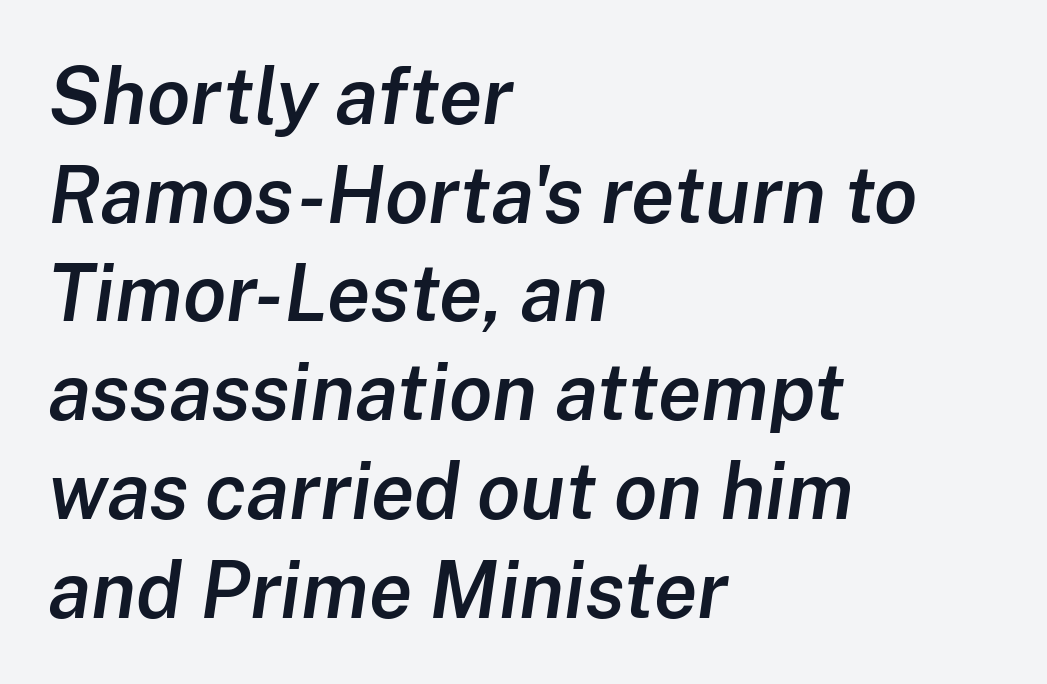
Q: Is the text bold? A: Semi-bold.
Q: Is the text italic (slanted)? A: Yes, it leans right by about 8 degrees.
Q: Is the text underlined? A: No.
Q: How is the paragraph aligned? A: Left-aligned.
Q: Is the spacing between letters normal or unusually wide? A: Normal.
Q: Is the spacing between lines tight, normal or loose? A: Normal.
Q: Width (condensed, normal, or wide)? A: Normal.
Q: Stroke contrast? A: Low.
Q: x-height? A: Medium.
Q: Monospaced? A: No.
